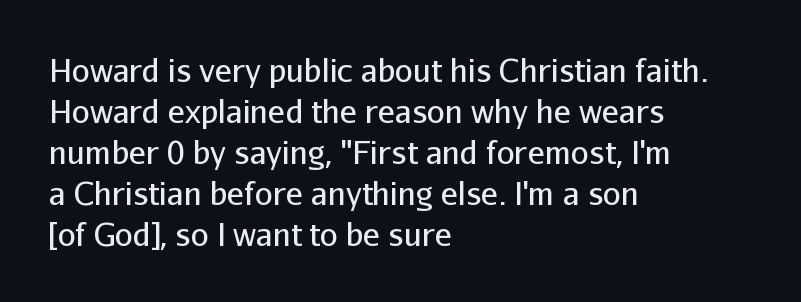
This sample is left-justified, so line endings fall wherever the words run out. Clear beneath every line of the passage. Regular leading. The letterforms sit shoulder to shoulder at normal distance. You could not count columns in this text — the font is proportionally spaced.
